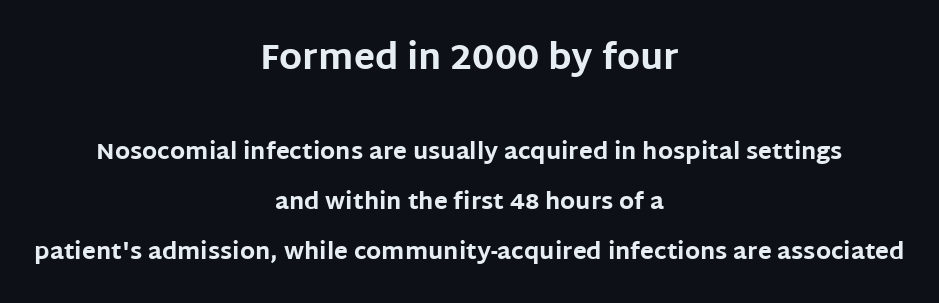
Q: Is the text bold? A: Yes.
Q: Is the text italic (slanted)? A: No, it is upright.
Q: Is the typeface a serif or a sans-serif typeface? A: Sans-serif.
Q: Is the text underlined? A: No.
Q: How is the paragraph aligned? A: Centered.
Q: Is the spacing between letters normal or unusually wide? A: Normal.
Q: Is the spacing between lines tight, normal or loose? A: Loose.
Q: Which block of text is set in a larger size, the first (top) or the second (bottom)? A: The first (top) one.
Q: Width (condensed, normal, or wide)? A: Normal.
Q: Stroke contrast? A: Low.
Q: x-height? A: Large.
Q: Monospaced? A: No.
